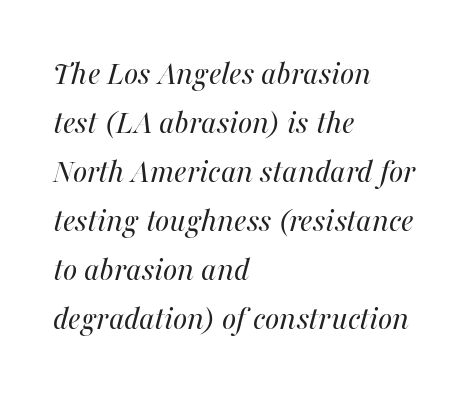
The image shows 34 px regular-weight type, italic (leaning right); set left-aligned, normal line spacing (1.44x), normal letter spacing, not underlined; medium stroke contrast and a medium x-height.
